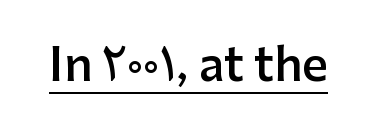
Q: Is the text bold? A: Semi-bold.
Q: Is the text italic (slanted)? A: No, it is upright.
Q: Is the typeface a serif or a sans-serif typeface? A: Sans-serif.
Q: Is the text underlined? A: Yes.
Q: Is the spacing between letters normal or unusually wide? A: Normal.
Q: Width (condensed, normal, or wide)? A: Normal.
Q: Stroke contrast? A: Low.
Q: x-height? A: Medium.
Q: Monospaced? A: No.
